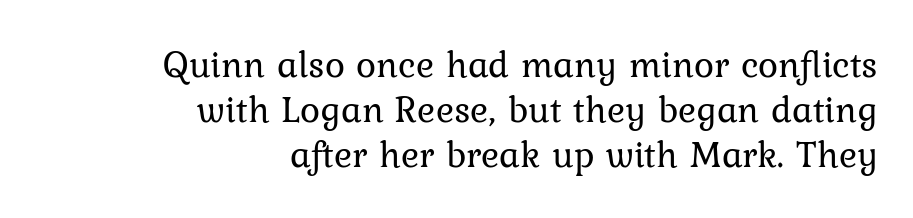
{"serif": "yes", "italic": "no", "bold": "no", "weight": "regular", "width": "normal", "stroke_contrast": "low", "x_height": "medium", "monospaced": "no", "underline": "no", "align": "right", "line_spacing_ratio": 1.19, "letter_spacing": "normal", "letter_spacing_em": 0.0, "glyph_px": 38}
